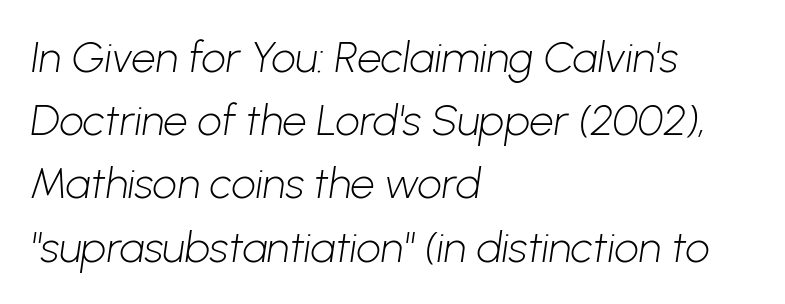
{"serif": "no", "bold": "no", "weight": "light", "width": "normal", "stroke_contrast": "low", "x_height": "medium", "monospaced": "no", "underline": "no", "align": "left", "line_spacing": "normal", "line_spacing_ratio": 1.47, "letter_spacing": "normal", "letter_spacing_em": 0.0, "glyph_px": 43}
